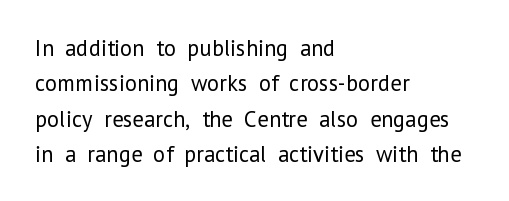
{"italic": "no", "bold": "no", "underline": "no", "align": "left", "line_spacing": "normal", "line_spacing_ratio": 1.54, "letter_spacing": "normal", "letter_spacing_em": 0.0, "glyph_px": 23}
